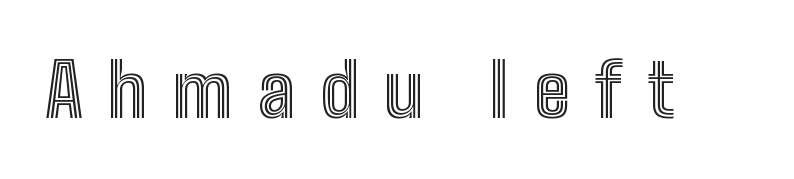
Check under the words: just untouched page. Rendered with straight, roman letterforms. Do the characters align in a grid? No, the font is proportional. The line texture is sparse and dotted thanks to wide tracking.
